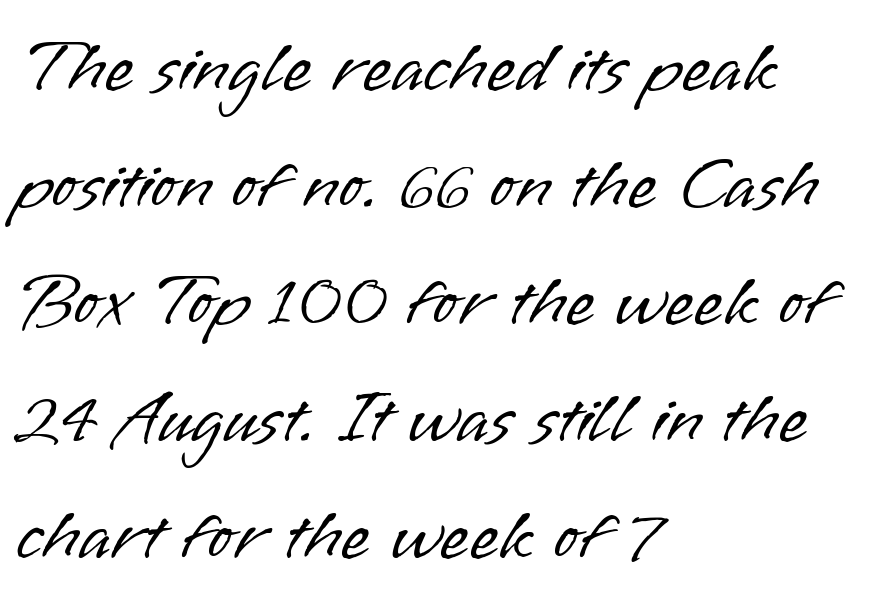
Heaviness? Minimal to ordinary, like unemphasized prose. Compared with typical body copy, the letter spacing here is the same. The text was rendered using a sans face with plain stroke endings.
